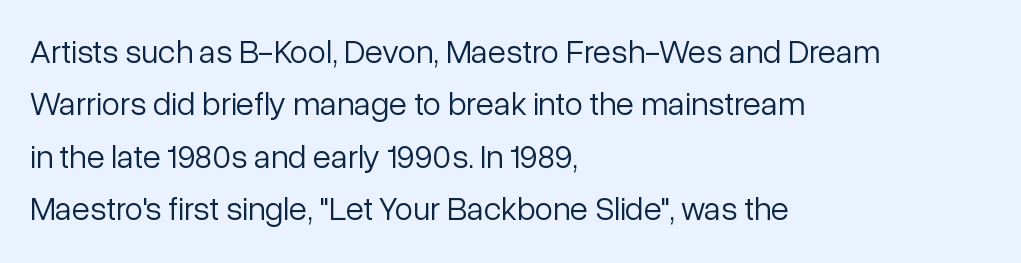
Vertical strokes here are truly vertical. Think standard paragraph weight, or any step lighter than that. The lines in this sample share a left origin and differ only in where they stop. The type family on display is of the sans-serif kind.
